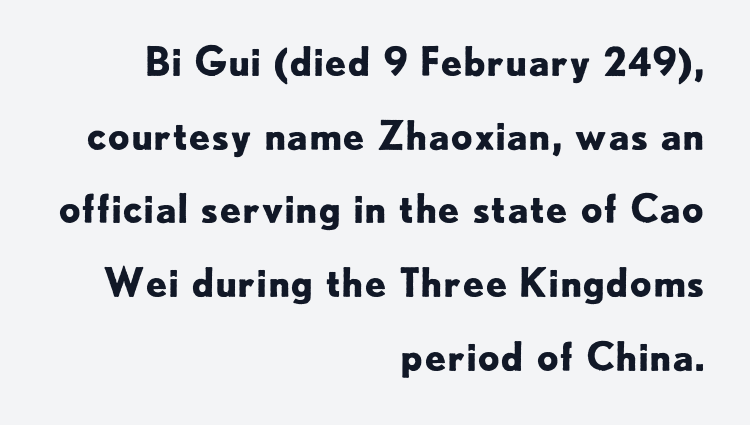
Q: Is the text bold? A: Yes.
Q: Is the text italic (slanted)? A: No, it is upright.
Q: Is the typeface a serif or a sans-serif typeface? A: Sans-serif.
Q: Is the text underlined? A: No.
Q: How is the paragraph aligned? A: Right-aligned.
Q: Is the spacing between letters normal or unusually wide? A: Normal.
Q: Width (condensed, normal, or wide)? A: Normal.
Q: Stroke contrast? A: Low.
Q: x-height? A: Small.
Q: Monospaced? A: No.
